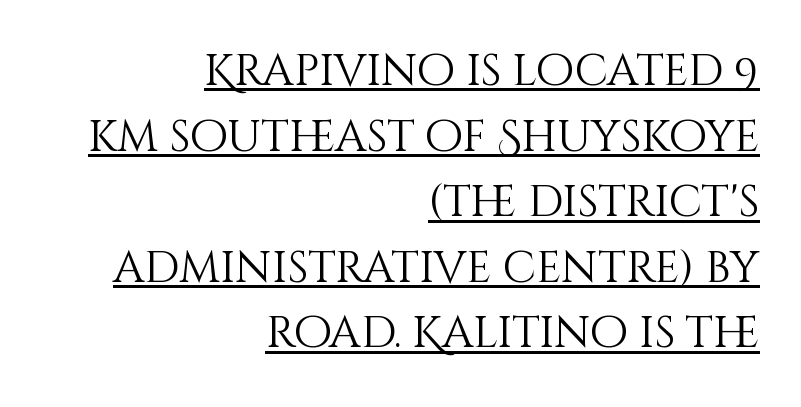
Ink coverage per letter is moderate at most. No extra tracking has been applied to these lines. The typesetter has applied underlining to the passage shown. Interline gaps are of average width in this sample.
